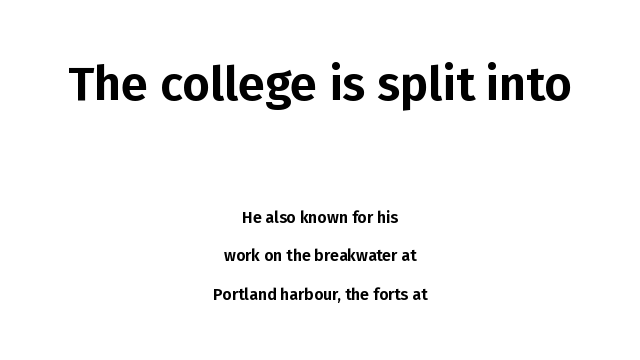
Unmarked baselines from the first word to the last. The rendering uses natural spacing where letterforms have individual widths. It's the straight-up-and-down kind of type. The lines in this sample share a center point and differ in where they start and stop. No extra tracking has been applied to these lines. Between these two stacked blocks, the higher one wins on size.
